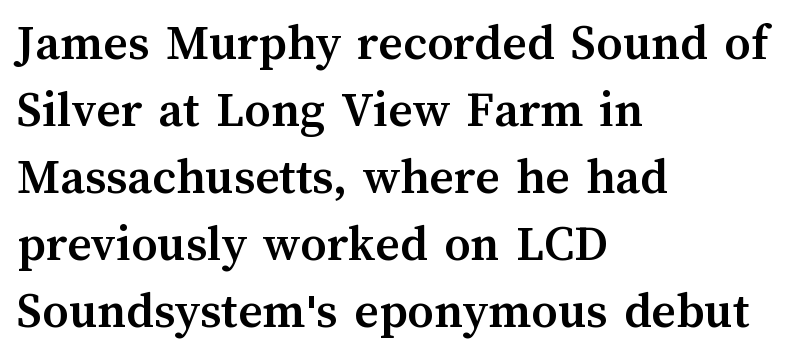
{"italic": "no", "bold": "yes", "weight": "semibold", "width": "normal", "stroke_contrast": "medium", "x_height": "medium", "monospaced": "no", "underline": "no", "align": "left", "line_spacing": "normal", "line_spacing_ratio": 1.29, "letter_spacing": "normal", "letter_spacing_em": 0.0, "glyph_px": 52}
